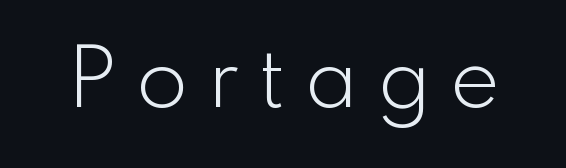
Q: Is the text bold? A: No.
Q: Is the text italic (slanted)? A: No, it is upright.
Q: Is the typeface a serif or a sans-serif typeface? A: Sans-serif.
Q: Is the text underlined? A: No.
Q: Is the spacing between letters normal or unusually wide? A: Unusually wide.
Q: Width (condensed, normal, or wide)? A: Normal.
Q: Stroke contrast? A: Low.
Q: x-height? A: Small.
Q: Monospaced? A: No.
